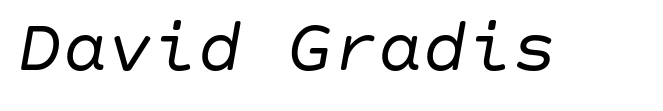
Tracking here is standard; glyphs follow each other at the usual distance. Any mark beneath the type? The region is blank. The specimen reads as italic at a glance. Stroke mass is kept to a normal reading level or below.
